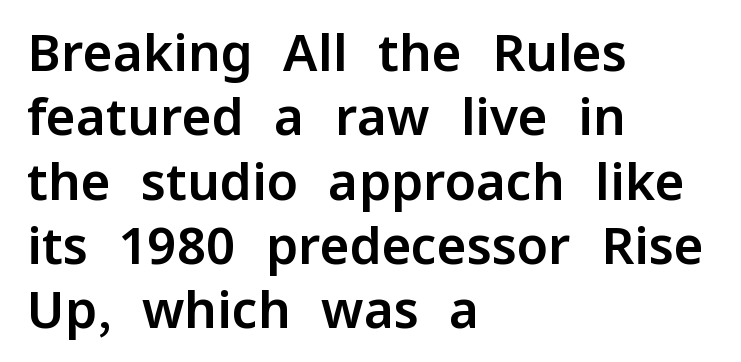
{"serif": "no", "italic": "no", "width": "normal", "stroke_contrast": "low", "x_height": "medium", "monospaced": "no", "underline": "no", "align": "left", "line_spacing": "normal", "line_spacing_ratio": 1.26, "letter_spacing": "normal", "letter_spacing_em": 0.0, "glyph_px": 51}
